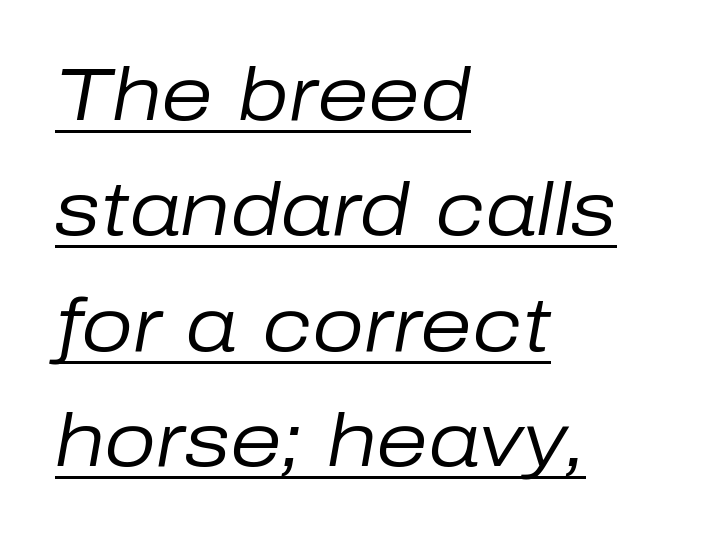
{"italic": "yes", "lean": "right", "slant_degrees": 10, "bold": "no", "weight": "regular", "width": "normal", "stroke_contrast": "low", "x_height": "medium", "monospaced": "no", "underline": "yes", "align": "left", "line_spacing": "normal", "line_spacing_ratio": 1.56, "letter_spacing": "normal", "letter_spacing_em": 0.0, "glyph_px": 74}
